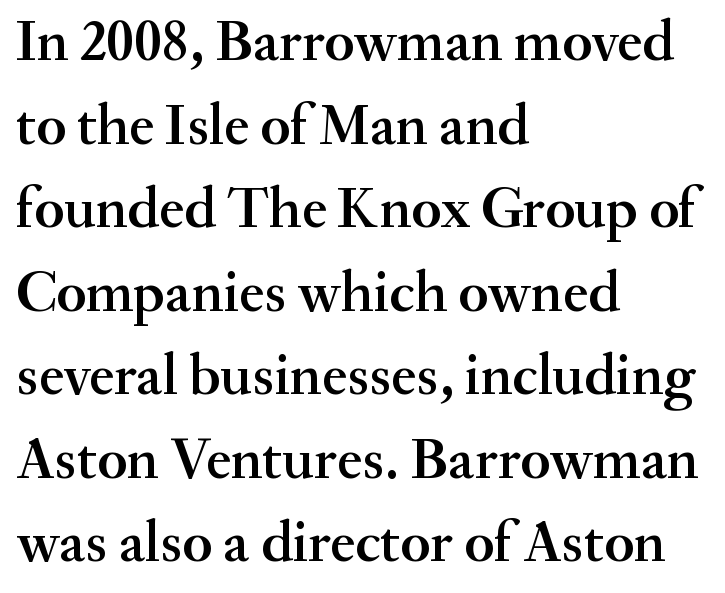
Q: Is the text bold? A: Semi-bold.
Q: Is the text italic (slanted)? A: No, it is upright.
Q: Is the typeface a serif or a sans-serif typeface? A: Serif.
Q: Is the text underlined? A: No.
Q: How is the paragraph aligned? A: Left-aligned.
Q: Is the spacing between letters normal or unusually wide? A: Normal.
Q: Is the spacing between lines tight, normal or loose? A: Normal.
Q: Width (condensed, normal, or wide)? A: Normal.
Q: Stroke contrast? A: Medium.
Q: x-height? A: Small.
Q: Monospaced? A: No.
